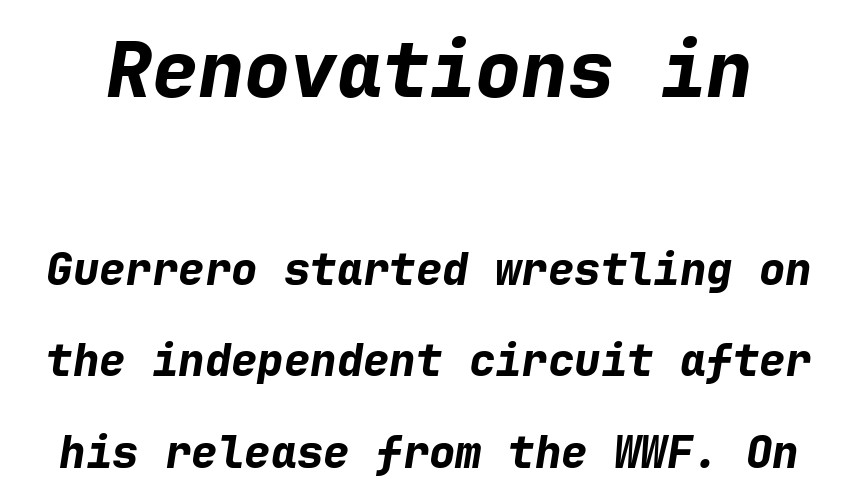
Set as a true bold cut, around the 700 mark. The line-height multiplier appears high, well above default. Clear beneath every line of the passage. The typography opts for an oblique posture over an upright one.
